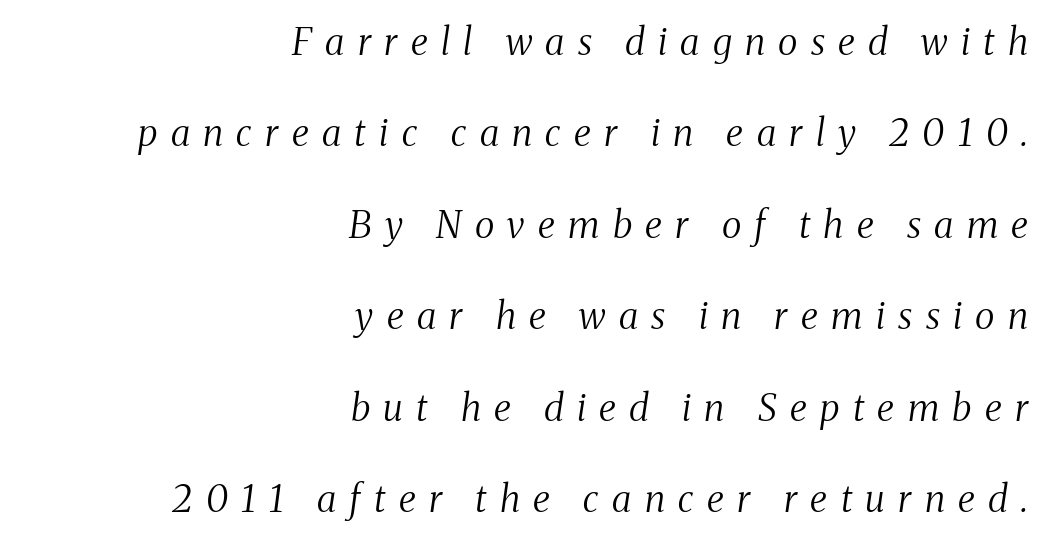
{"serif": "yes", "italic": "yes", "lean": "right", "slant_degrees": 8, "bold": "no", "weight": "regular", "width": "condensed", "stroke_contrast": "medium", "x_height": "medium", "monospaced": "no", "underline": "no", "align": "right", "line_spacing": "loose", "line_spacing_ratio": 2.47, "letter_spacing": "wide", "letter_spacing_em": 0.36, "glyph_px": 37}
